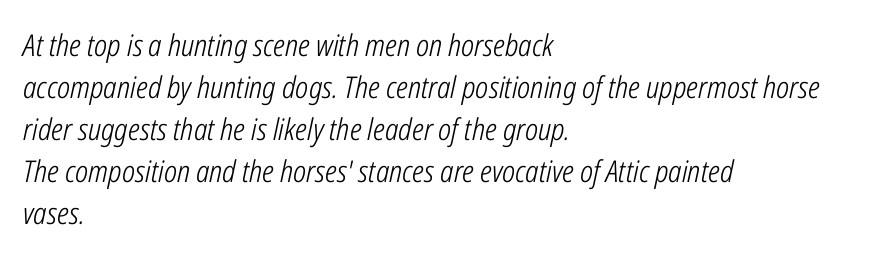
Q: Is the text bold? A: No.
Q: Is the text italic (slanted)? A: Yes, it leans right by about 12 degrees.
Q: Is the text underlined? A: No.
Q: How is the paragraph aligned? A: Left-aligned.
Q: Is the spacing between letters normal or unusually wide? A: Normal.
Q: Is the spacing between lines tight, normal or loose? A: Normal.
Q: Width (condensed, normal, or wide)? A: Condensed.
Q: Stroke contrast? A: Low.
Q: x-height? A: Medium.
Q: Monospaced? A: No.
